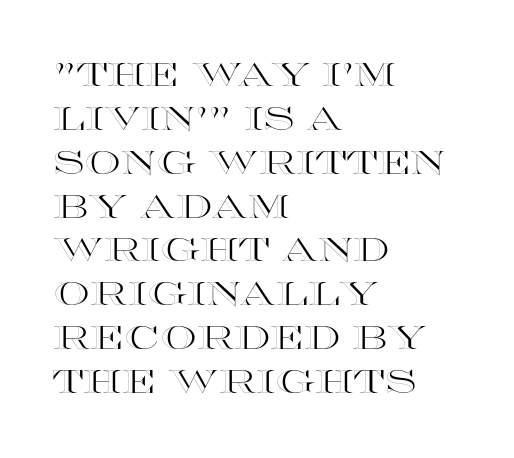
Q: Is the text italic (slanted)? A: No, it is upright.
Q: Is the text underlined? A: No.
Q: How is the paragraph aligned? A: Left-aligned.
Q: Is the spacing between letters normal or unusually wide? A: Normal.
Q: Is the spacing between lines tight, normal or loose? A: Normal.
Q: Width (condensed, normal, or wide)? A: Wide.
Q: x-height? A: Large.
Q: Monospaced? A: No.
